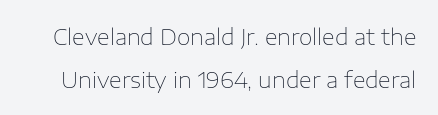
This rendering features lettering with no underline. Characters follow at the spacing the type designer built in. Bold? No — there's no thickening of the strokes. The letters stand straight up with perfectly vertical stems. Leading is clearly above the norm, producing a sparse column.
